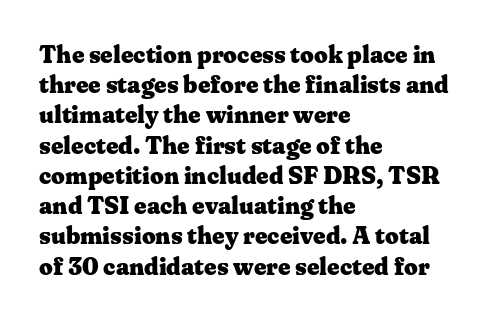
The ragged edge is on the right, which tells us the setting is flush left. The space beneath each line is pristine and unruled. This rendering leaves character spacing at its baseline value. The passage shown stacks its lines at a standard gap. Italic? Not at all — the glyphs are vertical. Emphasis by weight is at full strength: bold.
